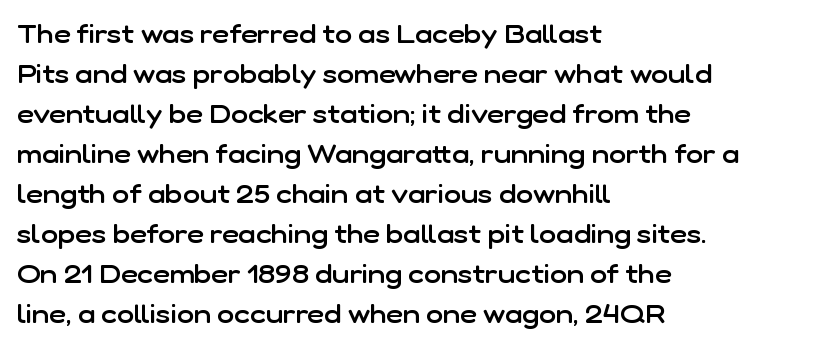
{"italic": "no", "bold": "semi", "underline": "no", "align": "left", "line_spacing": "normal", "line_spacing_ratio": 1.54, "letter_spacing": "normal", "letter_spacing_em": 0.0, "glyph_px": 26}
